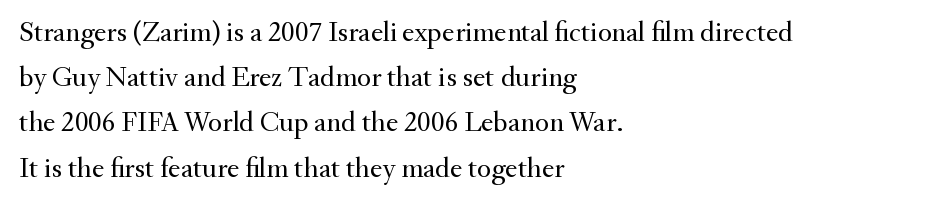
Q: Is the text bold? A: No.
Q: Is the text italic (slanted)? A: No, it is upright.
Q: Is the typeface a serif or a sans-serif typeface? A: Serif.
Q: Is the text underlined? A: No.
Q: How is the paragraph aligned? A: Left-aligned.
Q: Is the spacing between letters normal or unusually wide? A: Normal.
Q: Is the spacing between lines tight, normal or loose? A: Normal.
Q: Width (condensed, normal, or wide)? A: Normal.
Q: Stroke contrast? A: Medium.
Q: x-height? A: Small.
Q: Monospaced? A: No.
